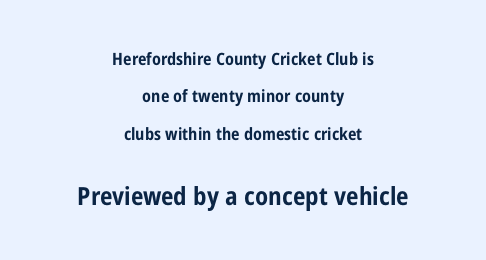
Q: Is the text bold? A: Yes.
Q: Is the text italic (slanted)? A: No, it is upright.
Q: Is the text underlined? A: No.
Q: How is the paragraph aligned? A: Centered.
Q: Is the spacing between letters normal or unusually wide? A: Normal.
Q: Is the spacing between lines tight, normal or loose? A: Loose.
Q: Which block of text is set in a larger size, the first (top) or the second (bottom)? A: The second (bottom) one.
